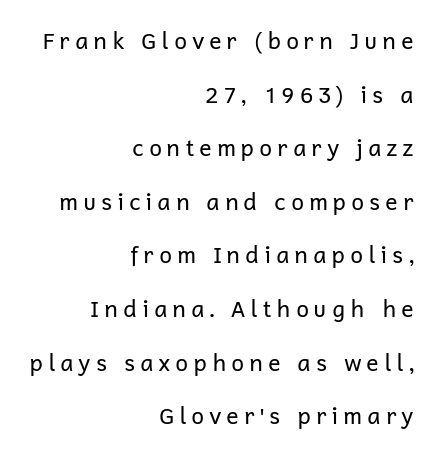
Q: Is the text bold? A: No.
Q: Is the text italic (slanted)? A: No, it is upright.
Q: Is the text underlined? A: No.
Q: How is the paragraph aligned? A: Right-aligned.
Q: Is the spacing between letters normal or unusually wide? A: Unusually wide.
Q: Is the spacing between lines tight, normal or loose? A: Loose.
